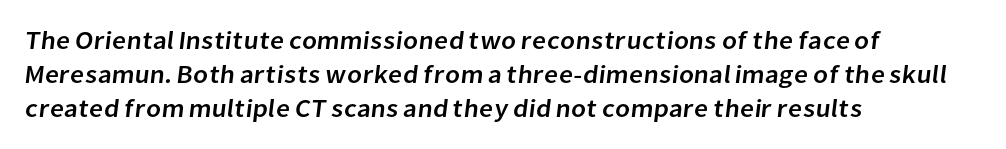
{"underline": "no", "align": "left", "line_spacing": "normal", "line_spacing_ratio": 1.37, "letter_spacing": "normal", "letter_spacing_em": 0.0, "glyph_px": 25}
